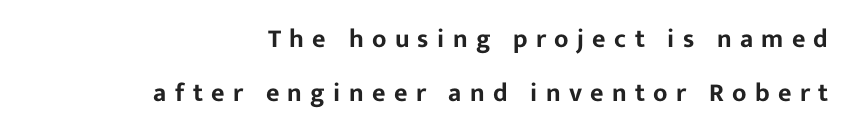
{"italic": "no", "underline": "no", "align": "right", "line_spacing": "loose", "line_spacing_ratio": 2.06, "letter_spacing": "wide", "letter_spacing_em": 0.32, "glyph_px": 26}
